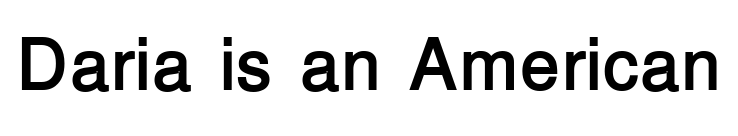
{"serif": "no", "italic": "no", "bold": "yes", "weight": "semibold", "width": "normal", "stroke_contrast": "low", "x_height": "medium", "monospaced": "no", "underline": "no", "letter_spacing": "normal", "letter_spacing_em": 0.0, "glyph_px": 74}
